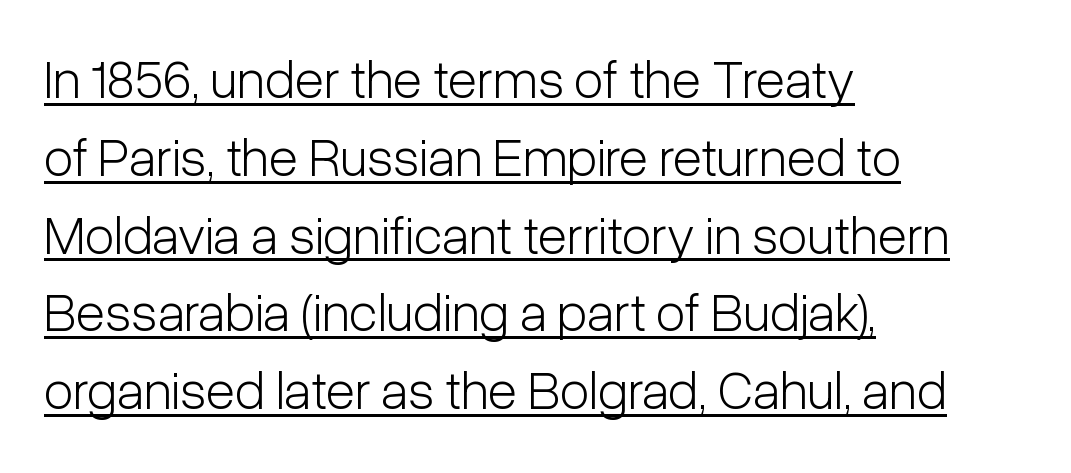
{"serif": "no", "italic": "no", "bold": "no", "weight": "light", "width": "condensed", "stroke_contrast": "low", "x_height": "medium", "monospaced": "no", "underline": "yes", "align": "left", "line_spacing": "normal", "line_spacing_ratio": 1.44, "letter_spacing": "normal", "letter_spacing_em": 0.0, "glyph_px": 54}
